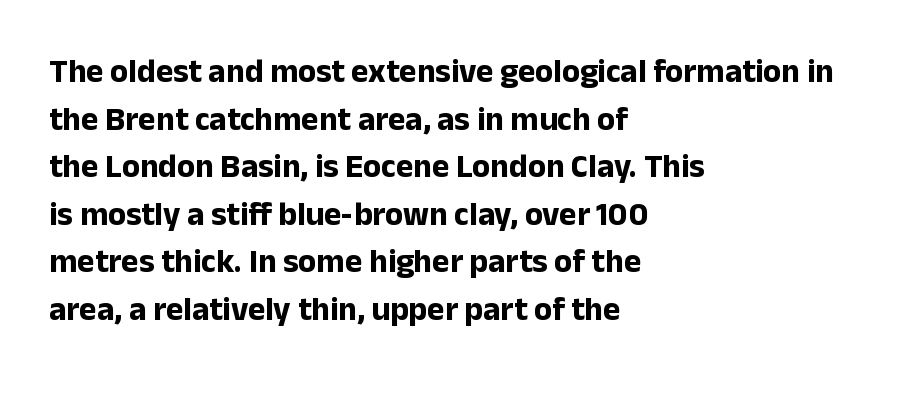
The image shows 33 px bold sans-serif type, upright; set left-aligned, normal line spacing (1.44x), normal letter spacing, not underlined; low stroke contrast and a medium x-height.
